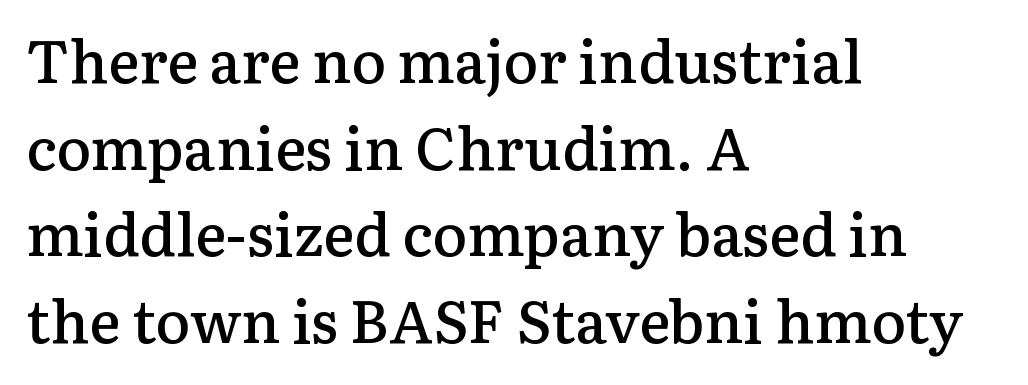
The image shows 59 px semibold serif type, upright; set left-aligned, normal line spacing (1.47x), normal letter spacing, not underlined; low stroke contrast and a medium x-height.
